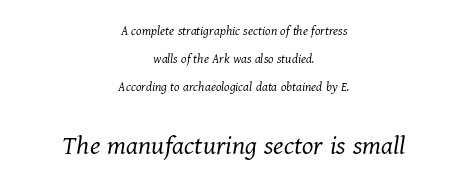
Q: Is the text bold? A: No.
Q: Is the text italic (slanted)? A: Yes, it leans right by about 11 degrees.
Q: Is the typeface a serif or a sans-serif typeface? A: Serif.
Q: Is the text underlined? A: No.
Q: How is the paragraph aligned? A: Centered.
Q: Is the spacing between letters normal or unusually wide? A: Normal.
Q: Is the spacing between lines tight, normal or loose? A: Loose.
Q: Which block of text is set in a larger size, the first (top) or the second (bottom)? A: The second (bottom) one.
Q: Width (condensed, normal, or wide)? A: Normal.
Q: Stroke contrast? A: Medium.
Q: x-height? A: Medium.
Q: Monospaced? A: No.
